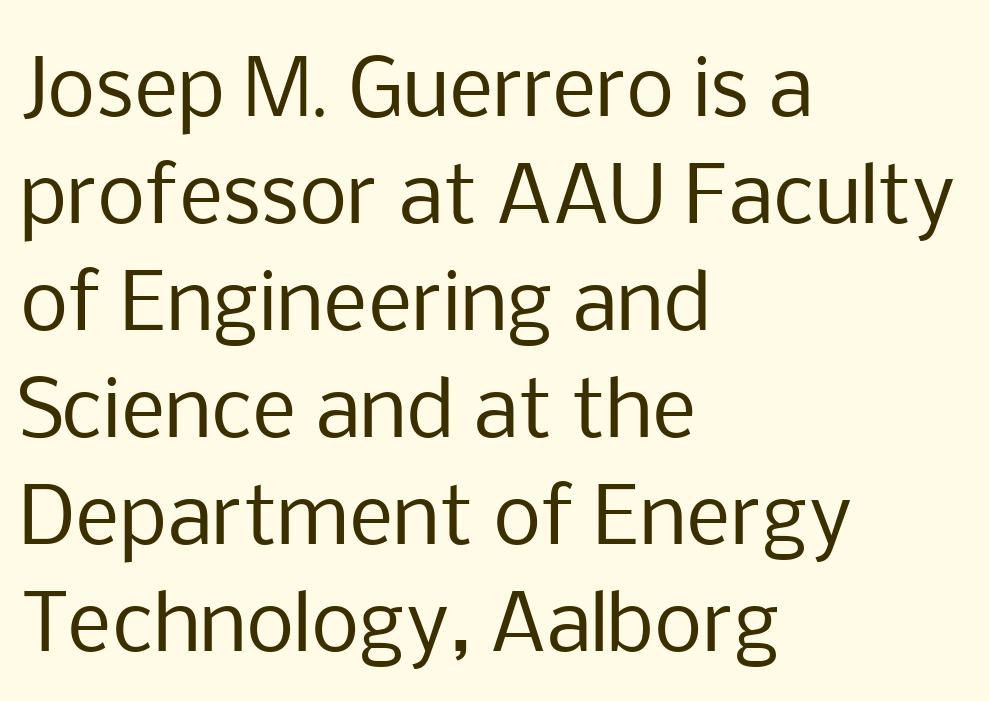
{"serif": "no", "italic": "no", "bold": "no", "weight": "regular", "width": "normal", "stroke_contrast": "low", "x_height": "medium", "monospaced": "no", "underline": "no", "align": "left", "line_spacing": "normal", "line_spacing_ratio": 1.39, "letter_spacing": "normal", "letter_spacing_em": 0.0, "glyph_px": 77}
